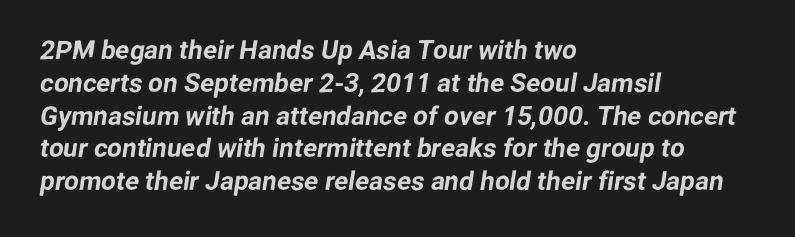
The image shows 26 px text type; set left-aligned, normal line spacing (1.26x), normal letter spacing, not underlined.
